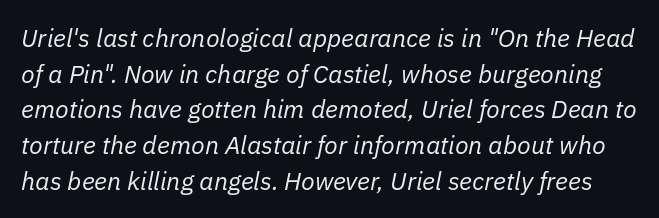
The image shows 25 px text type, italic (leaning right); set normal line spacing (1.43x), normal letter spacing, not underlined.
